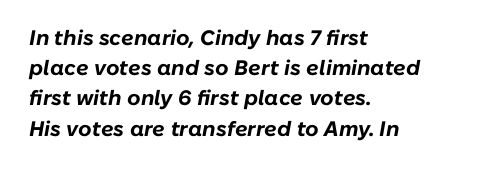
Yep, that's italic — everything's leaning. Each word holds together tightly as a unit, with standard inter-letter gaps. The baseline area is clear. Horizontal bands of white between lines are of average thickness. One-word summary of the alignment: left. Typographic density is high because the face is bold.
